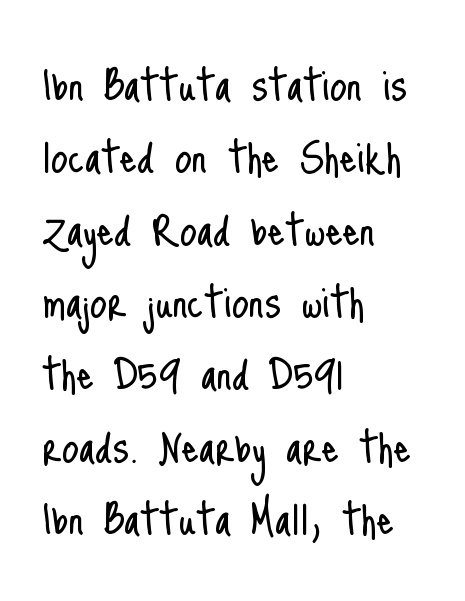
{"serif": "no", "italic": "no", "bold": "no", "weight": "light", "width": "condensed", "stroke_contrast": "low", "x_height": "small", "monospaced": "no", "underline": "no", "align": "left", "line_spacing": "normal", "line_spacing_ratio": 1.34, "letter_spacing": "normal", "letter_spacing_em": 0.0, "glyph_px": 54}
